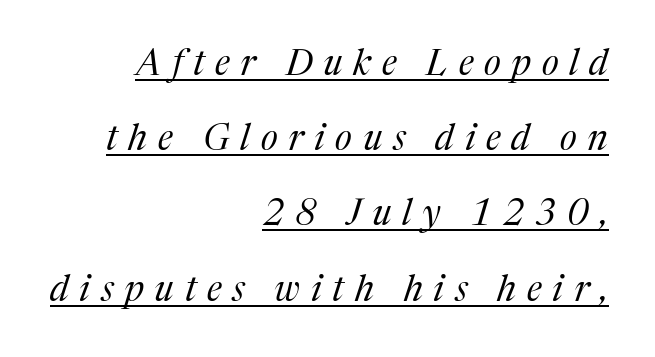
Q: Is the text bold? A: No.
Q: Is the text italic (slanted)? A: Yes, it leans right by about 17 degrees.
Q: Is the typeface a serif or a sans-serif typeface? A: Serif.
Q: Is the text underlined? A: Yes.
Q: How is the paragraph aligned? A: Right-aligned.
Q: Is the spacing between letters normal or unusually wide? A: Unusually wide.
Q: Is the spacing between lines tight, normal or loose? A: Loose.
Q: Width (condensed, normal, or wide)? A: Normal.
Q: Stroke contrast? A: Medium.
Q: x-height? A: Medium.
Q: Monospaced? A: No.
